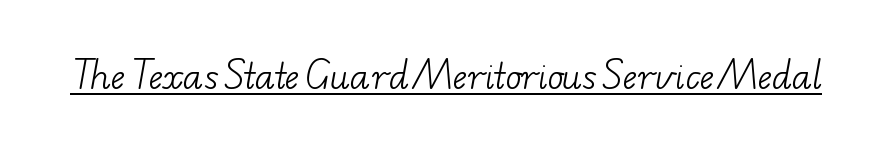
Stems and bowls with no extra thickness — not bold. In terms of letterform style, serifs are clearly present. Emphasis is given by a line drawn under the lettering. Note the varied advance widths — an 'i' is clearly narrower than an 'm'.
